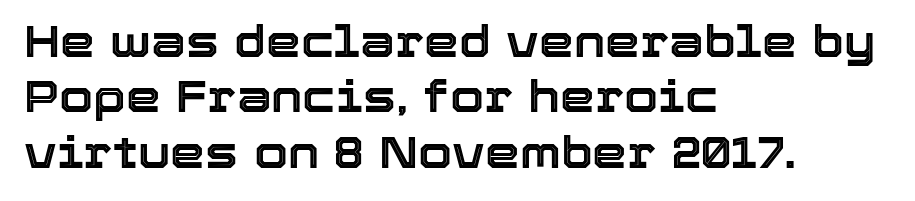
{"italic": "no", "width": "normal", "x_height": "medium", "monospaced": "no", "underline": "no", "align": "left", "line_spacing": "normal", "line_spacing_ratio": 1.26, "letter_spacing": "normal", "letter_spacing_em": 0.0, "glyph_px": 44}
